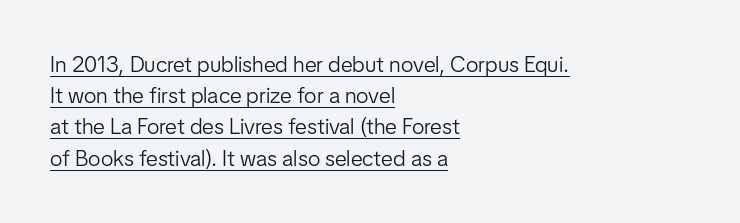
Casual observation: everything's shoved over to the left. Standard letterfit; no display-style spreading of the glyphs. Do the letters lean? They stand straight. If you measured baseline to baseline, you'd find a middling distance. Check the space under the baseline: a stroke is drawn there. The characters are drawn with everyday or finer stroke widths.
